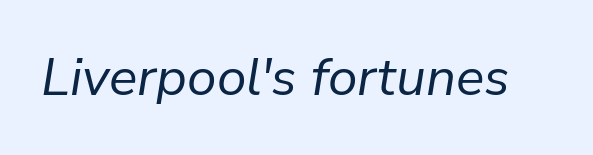
Characters follow at the spacing the type designer built in. The weight would be labelled regular, book, light, or lighter still. Rendered with sloped, italic letterforms. You could not count columns in this text — the font is proportionally spaced.
